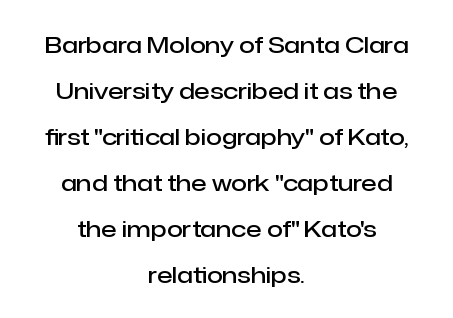
Q: Is the text bold? A: Semi-bold.
Q: Is the text italic (slanted)? A: No, it is upright.
Q: Is the text underlined? A: No.
Q: How is the paragraph aligned? A: Centered.
Q: Is the spacing between letters normal or unusually wide? A: Normal.
Q: Is the spacing between lines tight, normal or loose? A: Loose.
